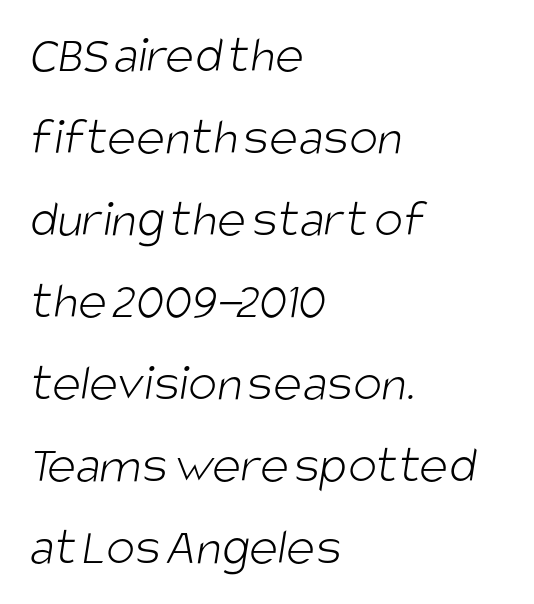
The image shows 54 px light, condensed sans-serif type; set left-aligned, normal line spacing (1.52x), normal letter spacing, not underlined; low stroke contrast and a large x-height.
